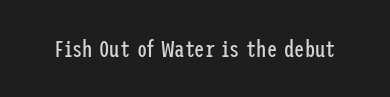
The type is set solid horizontally, with unmodified tracking. Words float on clear page, feet unadorned. A quiet, ordinary-to-light weight characterises the typeface. The type sits square on the baseline with zero lean.
